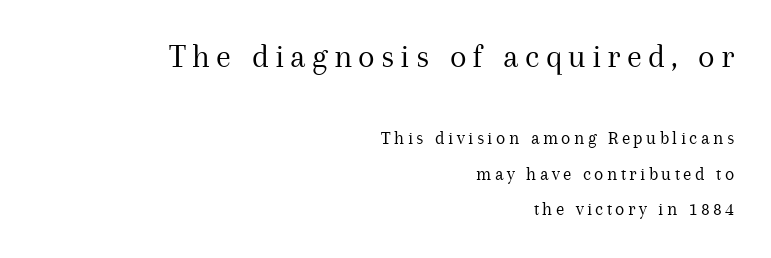
The rendering anchors every line to the right-hand side. Ordinary non-slanted type is in use. Just letters on the line, the space beneath them empty. The first block has been scaled up relative to the second. Looks like regular typesetting: each glyph gets only the width it needs.
